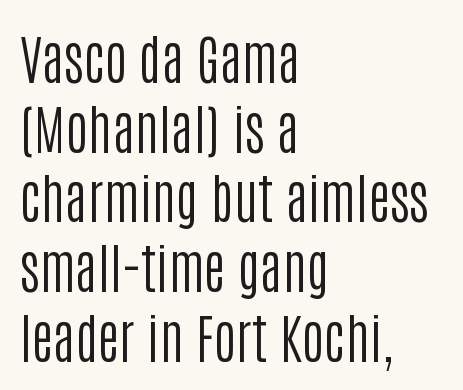
The image shows 54 px regular-weight, condensed sans-serif type, upright; set left-aligned, normal line spacing (1.29x), normal letter spacing, not underlined; low stroke contrast and a large x-height.
